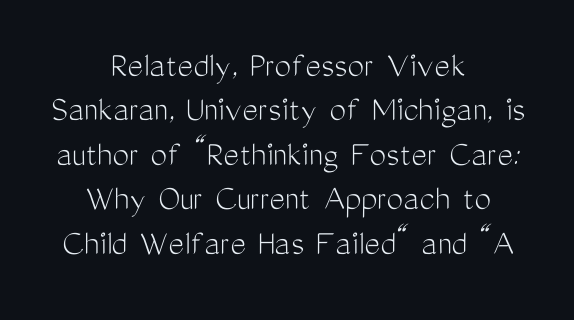
{"serif": "no", "italic": "no", "bold": "no", "weight": "light", "width": "condensed", "stroke_contrast": "medium", "x_height": "medium", "monospaced": "no", "underline": "no", "align": "center", "line_spacing_ratio": 1.2, "letter_spacing": "normal", "letter_spacing_em": 0.0, "glyph_px": 37}
